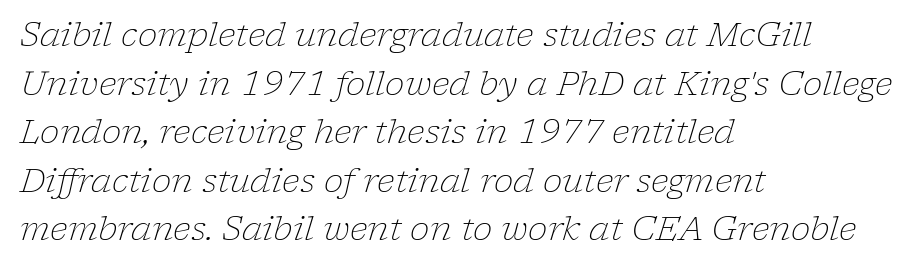
Think of a printed novel: that variable character pitch is what you see here. The letterforms sit at book weight or below. Decoration check: the copy has no underline. Every row of glyphs begins at an identical x-position on the left.
